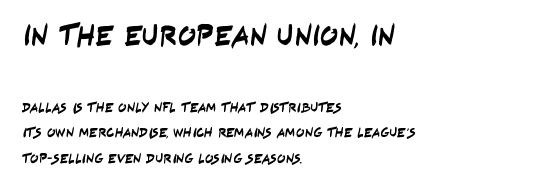
{"serif": "no", "width": "condensed", "stroke_contrast": "low", "x_height": "large", "monospaced": "no", "underline": "no", "align": "left", "line_spacing_ratio": 1.82, "letter_spacing": "normal", "letter_spacing_em": 0.0, "larger_block": "first", "size_ratio": 2.14, "glyph_px": 30}
